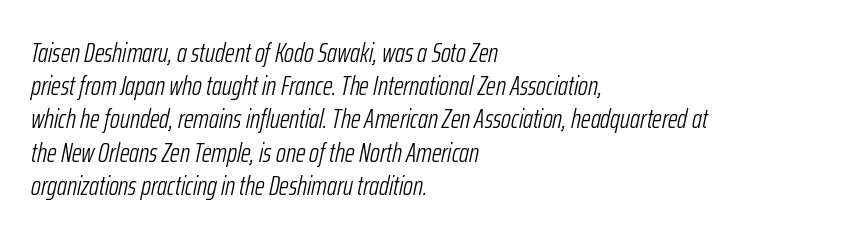
The specimen reads as italic at a glance. How are the letters spaced? Ordinarily, with no added tracking. Compared with a centered layout, this one pins lines to the left instead. Stem width sits at or under what a default text font uses. The words here are not underlined.
